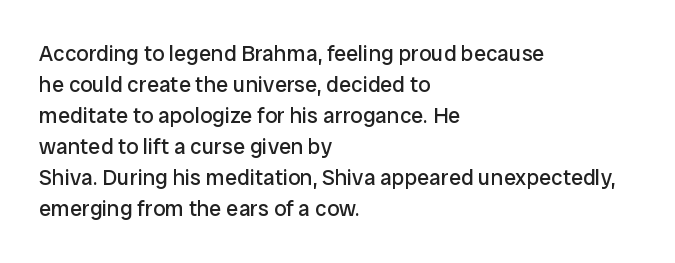
The image shows 22 px text type, upright; set left-aligned, normal line spacing (1.41x), normal letter spacing, not underlined.
